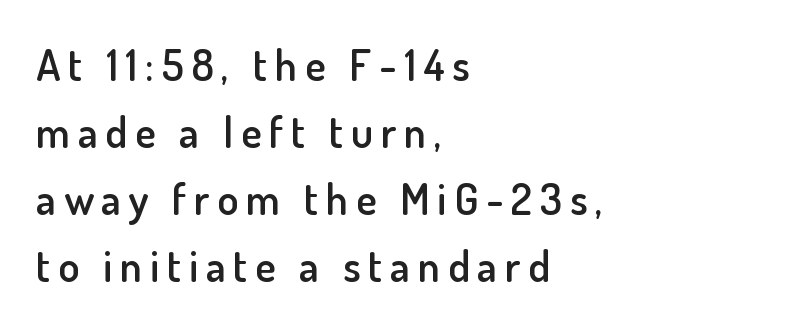
The image shows 43 px semibold sans-serif type, upright; set left-aligned, normal line spacing (1.56x), not underlined; low stroke contrast and a small x-height.
